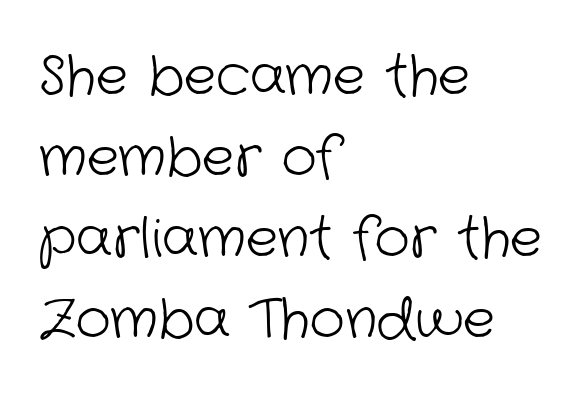
The typeface has the unassuming heft of standard copy or less. Where is the straight margin? On the left. To sum up the face: it is a sans, with no serifs. Looks like regular typesetting: each glyph gets only the width it needs. Inter-character spacing is left at the font's built-in metrics. Line spacing here is normal.
